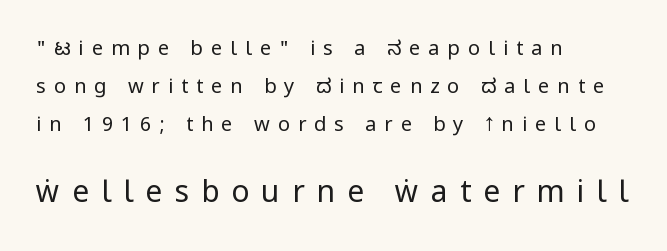
The image shows 30 px regular-weight, condensed sans-serif type, upright; set left-aligned, loose line spacing (1.9x), unusually wide letter spacing (+0.4 em), not underlined; the second (bottom) block is 1.5x larger; low stroke contrast and a large x-height.
